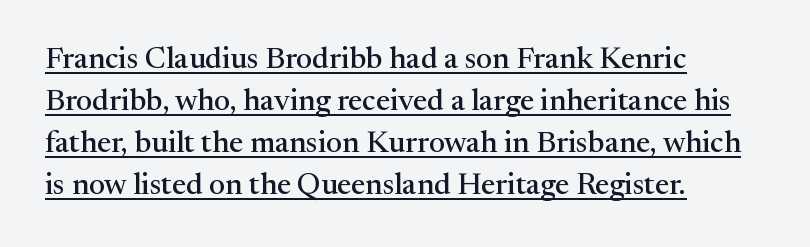
The image shows 30 px serif type, upright; set left-aligned, normal line spacing (1.4x), normal letter spacing, underlined; medium stroke contrast and a medium x-height.
